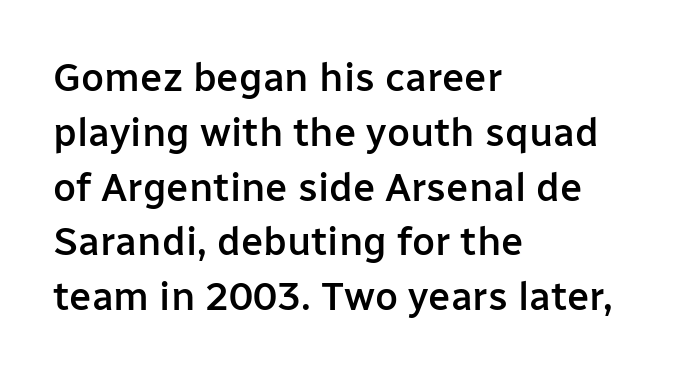
The image shows 40 px semibold sans-serif type, upright; set left-aligned, normal line spacing (1.37x), normal letter spacing, not underlined; low stroke contrast and a medium x-height.
